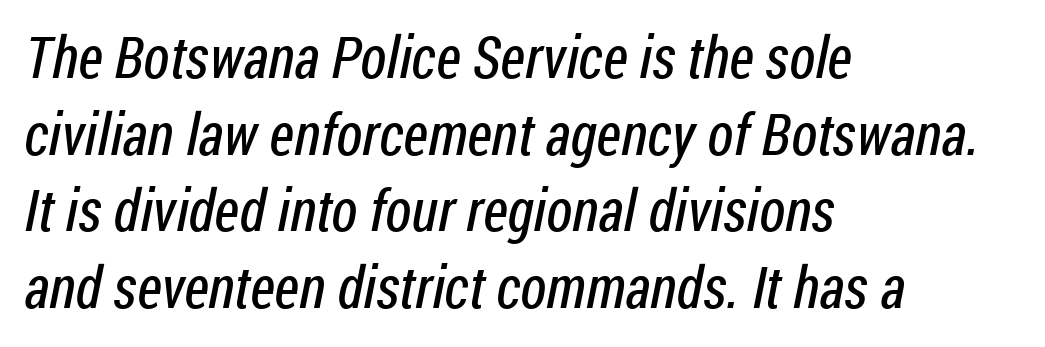
{"serif": "no", "bold": "no", "weight": "regular", "width": "condensed", "stroke_contrast": "low", "x_height": "medium", "monospaced": "no", "underline": "no", "align": "left", "line_spacing": "normal", "line_spacing_ratio": 1.32, "letter_spacing": "normal", "letter_spacing_em": 0.0, "glyph_px": 58}
